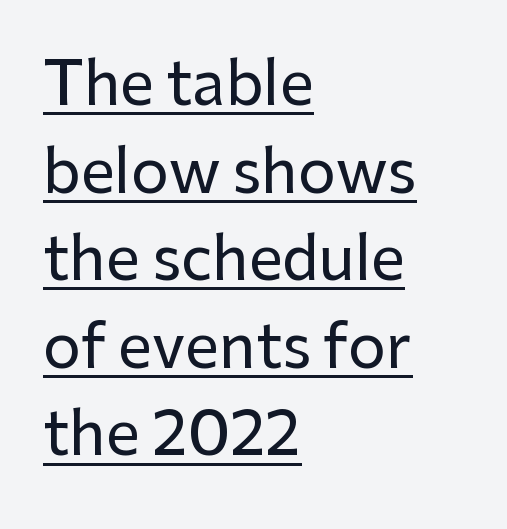
Q: Is the text italic (slanted)? A: No, it is upright.
Q: Is the typeface a serif or a sans-serif typeface? A: Sans-serif.
Q: Is the text underlined? A: Yes.
Q: How is the paragraph aligned? A: Left-aligned.
Q: Is the spacing between letters normal or unusually wide? A: Normal.
Q: Is the spacing between lines tight, normal or loose? A: Normal.
Q: Width (condensed, normal, or wide)? A: Normal.
Q: Stroke contrast? A: Low.
Q: x-height? A: Medium.
Q: Monospaced? A: No.
